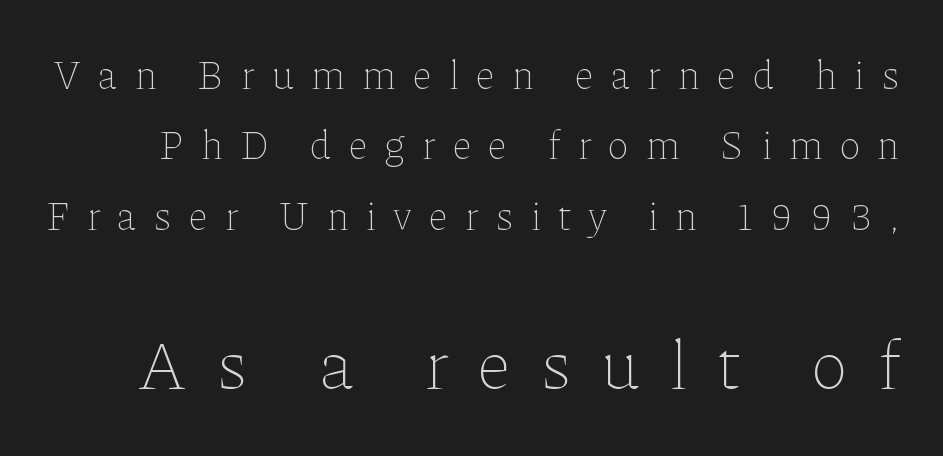
{"italic": "no", "bold": "no", "weight": "thin", "width": "normal", "stroke_contrast": "low", "x_height": "medium", "monospaced": "no", "underline": "no", "line_spacing_ratio": 1.76, "letter_spacing": "wide", "letter_spacing_em": 0.43, "larger_block": "second", "size_ratio": 1.75, "glyph_px": 70}
